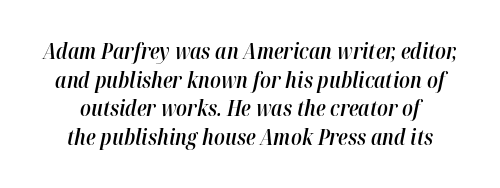
{"italic": "yes", "lean": "right", "slant_degrees": 12, "bold": "semi", "underline": "no", "line_spacing": "normal", "line_spacing_ratio": 1.36, "letter_spacing": "normal", "letter_spacing_em": 0.0, "glyph_px": 21}
